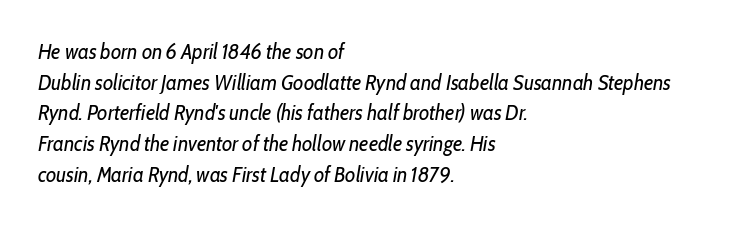
Q: Is the text bold? A: No.
Q: Is the text italic (slanted)? A: Yes, it leans right by about 10 degrees.
Q: Is the text underlined? A: No.
Q: How is the paragraph aligned? A: Left-aligned.
Q: Is the spacing between letters normal or unusually wide? A: Normal.
Q: Is the spacing between lines tight, normal or loose? A: Normal.
